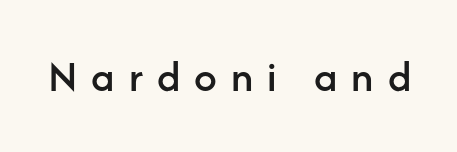
{"serif": "no", "italic": "no", "width": "normal", "stroke_contrast": "low", "x_height": "medium", "monospaced": "no", "underline": "no", "letter_spacing": "wide", "letter_spacing_em": 0.31, "glyph_px": 45}
